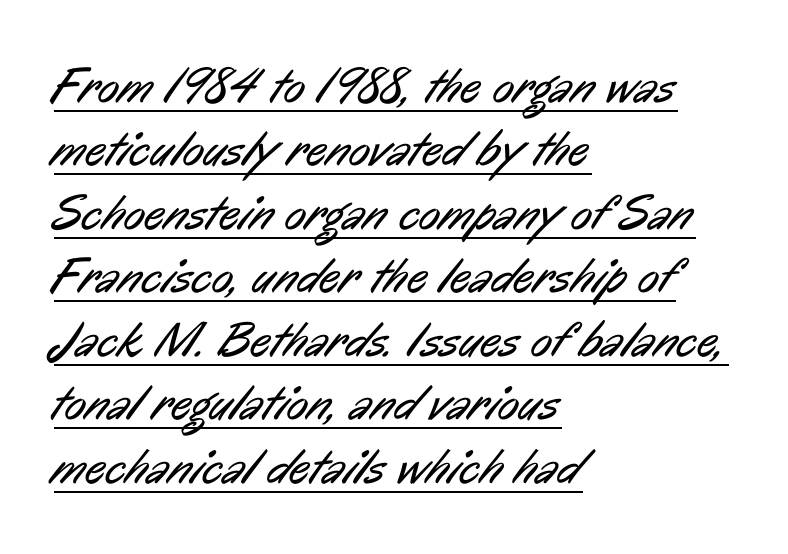
{"serif": "no", "bold": "no", "weight": "regular", "width": "condensed", "stroke_contrast": "low", "x_height": "medium", "monospaced": "no", "underline": "yes", "align": "left", "line_spacing": "normal", "line_spacing_ratio": 1.27, "letter_spacing": "normal", "letter_spacing_em": 0.0, "glyph_px": 50}
